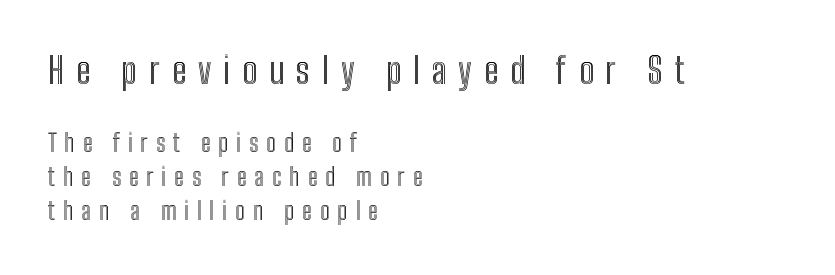
Q: Is the text italic (slanted)? A: No, it is upright.
Q: Is the text underlined? A: No.
Q: How is the paragraph aligned? A: Left-aligned.
Q: Is the spacing between letters normal or unusually wide? A: Unusually wide.
Q: Is the spacing between lines tight, normal or loose? A: Normal.
Q: Which block of text is set in a larger size, the first (top) or the second (bottom)? A: The first (top) one.
Q: Width (condensed, normal, or wide)? A: Condensed.
Q: x-height? A: Medium.
Q: Monospaced? A: No.
